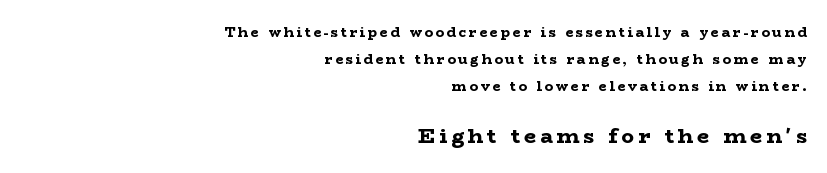
{"italic": "no", "bold": "yes", "underline": "no", "align": "right", "line_spacing": "loose", "line_spacing_ratio": 1.93, "larger_block": "second", "size_ratio": 1.5, "glyph_px": 21}
